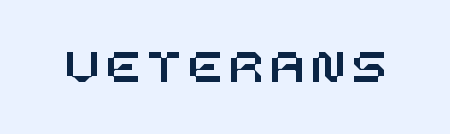
Q: Is the text italic (slanted)? A: No, it is upright.
Q: Is the text underlined? A: No.
Q: Width (condensed, normal, or wide)? A: Normal.
Q: Stroke contrast? A: Low.
Q: x-height? A: Large.
